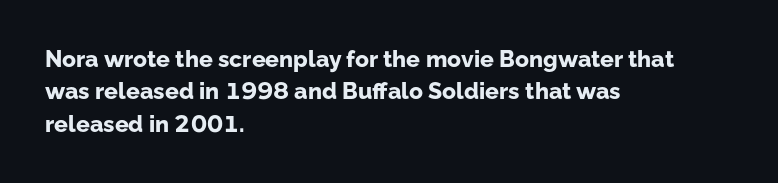
The space directly below the letters is spotless. A dark, heavy texture on the line: the type is bold. Every row of glyphs begins at an identical x-position on the left. Posture: vertical.
